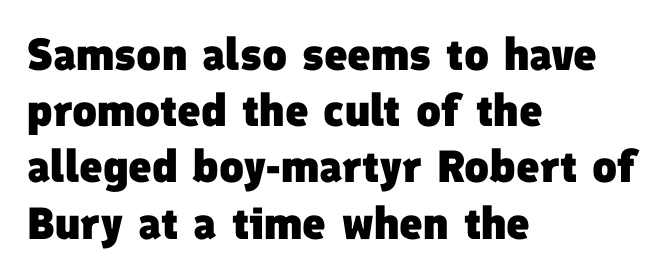
{"serif": "no", "bold": "yes", "weight": "heavy", "width": "normal", "stroke_contrast": "low", "x_height": "medium", "monospaced": "no", "underline": "no", "align": "left", "line_spacing": "normal", "line_spacing_ratio": 1.25, "letter_spacing": "normal", "letter_spacing_em": 0.0, "glyph_px": 45}
